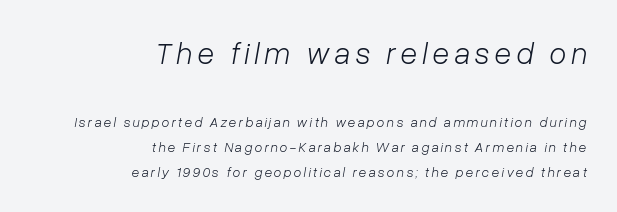
The image shows 31 px light type, italic (leaning right); set right-aligned, line spacing 1.8x, not underlined; the first (top) block is 2.21x larger; low stroke contrast and a medium x-height.
